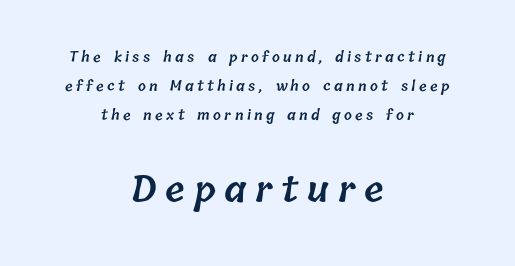
{"bold": "semi", "weight": "semibold", "width": "normal", "stroke_contrast": "low", "x_height": "medium", "monospaced": "no", "underline": "no", "align": "center", "line_spacing": "loose", "line_spacing_ratio": 2.06, "letter_spacing": "wide", "letter_spacing_em": 0.24, "larger_block": "second", "size_ratio": 2.57, "glyph_px": 36}
